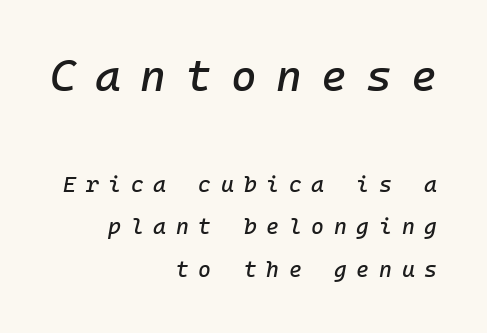
Q: Is the text italic (slanted)? A: Yes, it leans right by about 10 degrees.
Q: Is the text underlined? A: No.
Q: How is the paragraph aligned? A: Right-aligned.
Q: Is the spacing between letters normal or unusually wide? A: Unusually wide.
Q: Is the spacing between lines tight, normal or loose? A: Loose.
Q: Which block of text is set in a larger size, the first (top) or the second (bottom)? A: The first (top) one.
Q: Width (condensed, normal, or wide)? A: Normal.
Q: Stroke contrast? A: Low.
Q: x-height? A: Medium.
Q: Monospaced? A: Yes.
